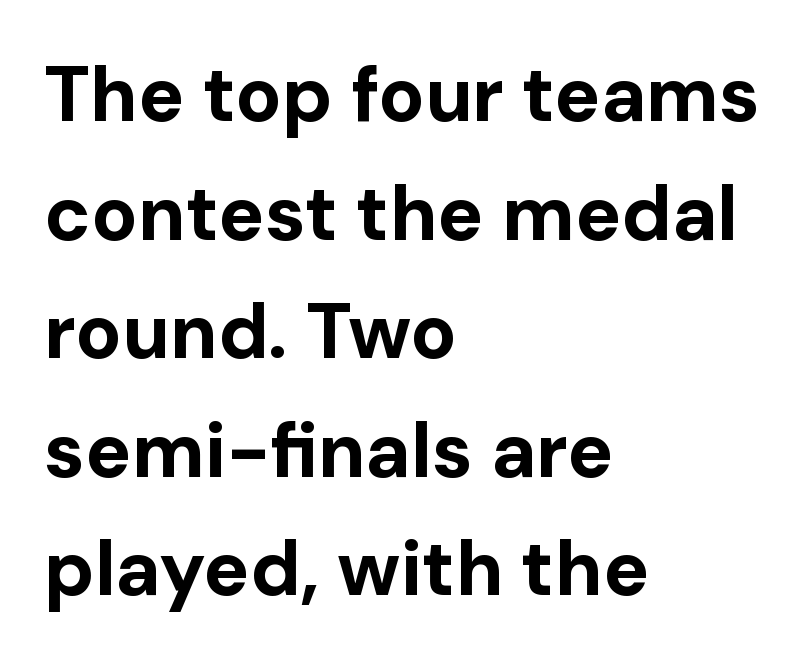
{"serif": "no", "italic": "no", "bold": "yes", "weight": "bold", "width": "normal", "stroke_contrast": "low", "x_height": "medium", "monospaced": "no", "underline": "no", "align": "left", "line_spacing": "normal", "line_spacing_ratio": 1.54, "letter_spacing": "normal", "letter_spacing_em": 0.0, "glyph_px": 77}
